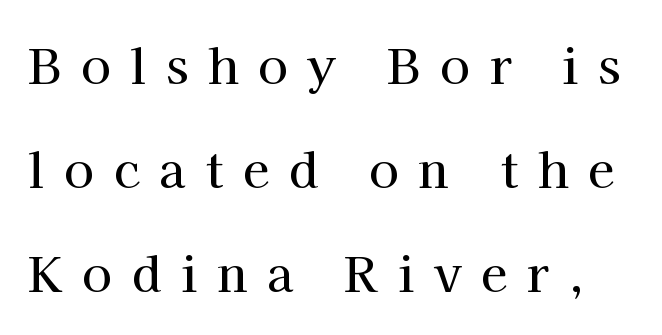
The image shows 48 px serif type, upright; set loose line spacing (2.17x), unusually wide letter spacing (+0.41 em), not underlined; high stroke contrast and a medium x-height.
